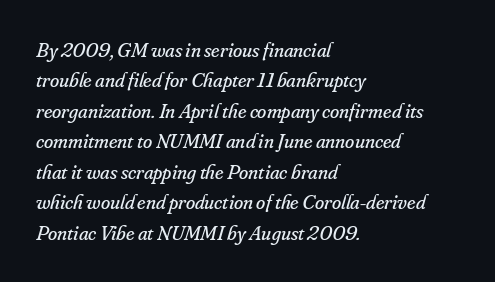
Q: Is the text bold? A: No.
Q: Is the text italic (slanted)? A: Yes, it leans right by about 16 degrees.
Q: Is the text underlined? A: No.
Q: How is the paragraph aligned? A: Left-aligned.
Q: Is the spacing between letters normal or unusually wide? A: Normal.
Q: Is the spacing between lines tight, normal or loose? A: Normal.
